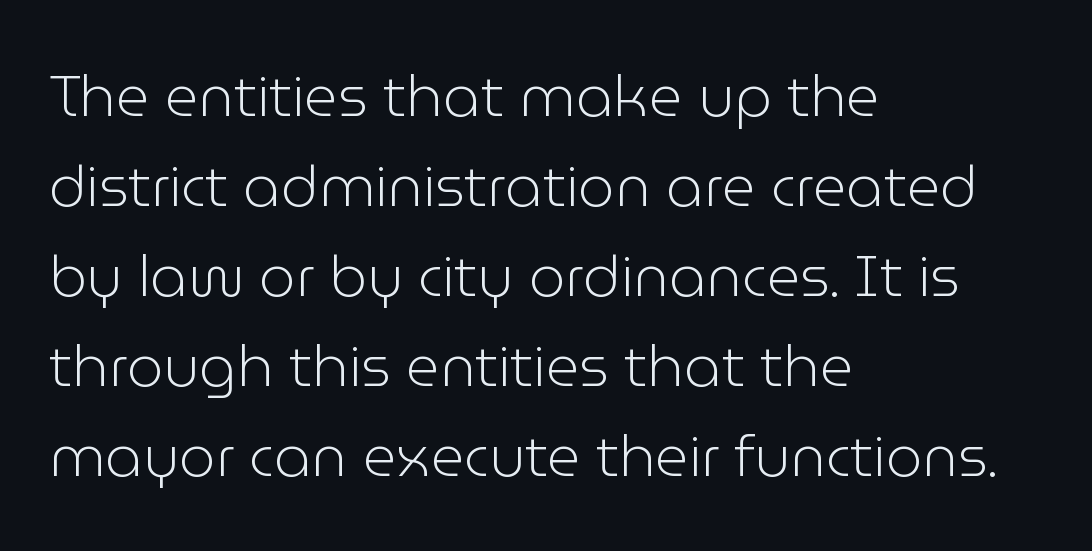
Notice how the passage keeps a crisp vertical edge on the left only. In terms of letterspacing, this is plain default setting. The strip under each line holds only bare page. Each new line begins a customary step beneath the previous one.
